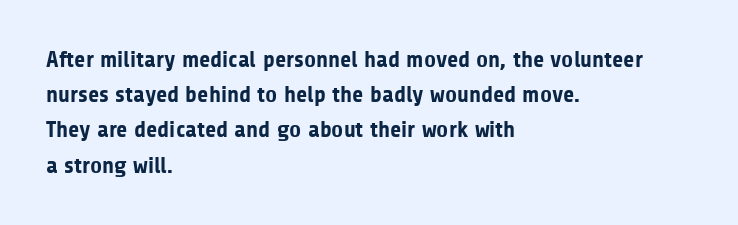
{"italic": "no", "bold": "yes", "underline": "no", "align": "left", "line_spacing": "normal", "line_spacing_ratio": 1.53, "letter_spacing": "normal", "letter_spacing_em": 0.0, "glyph_px": 23}
